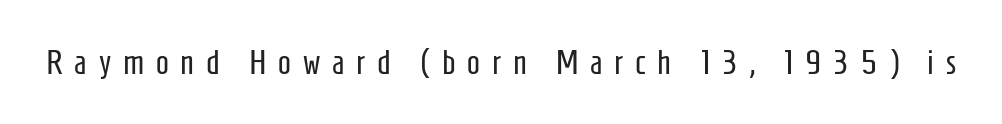
{"serif": "no", "italic": "no", "bold": "no", "weight": "regular", "width": "condensed", "stroke_contrast": "low", "x_height": "medium", "monospaced": "no", "underline": "no", "letter_spacing": "wide", "letter_spacing_em": 0.35, "glyph_px": 34}
